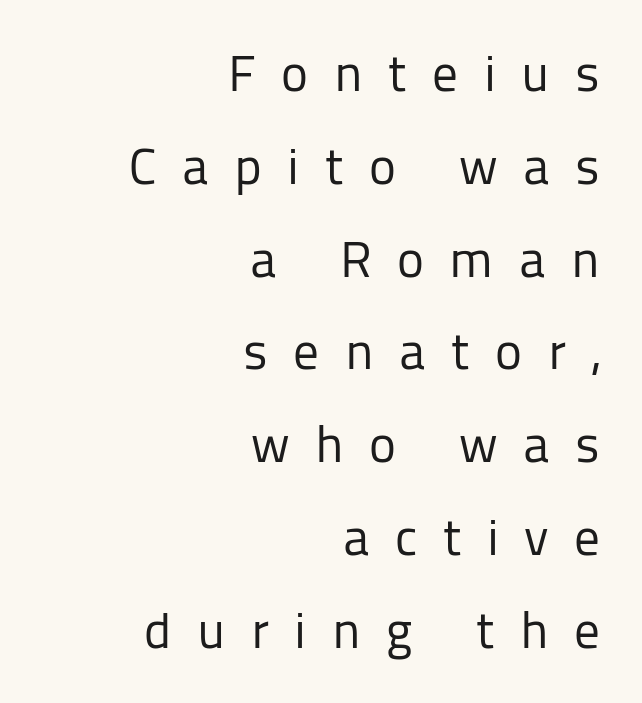
{"serif": "no", "italic": "no", "bold": "no", "weight": "regular", "width": "normal", "stroke_contrast": "low", "x_height": "medium", "monospaced": "no", "underline": "no", "align": "right", "line_spacing_ratio": 1.82, "letter_spacing": "wide", "letter_spacing_em": 0.5, "glyph_px": 51}
